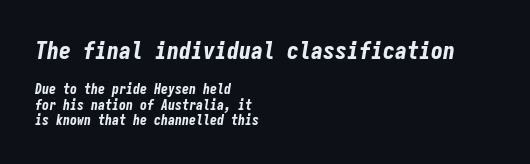
Q: Is the text bold? A: Yes.
Q: Is the text italic (slanted)? A: Yes, it leans right by about 9 degrees.
Q: Is the text underlined? A: No.
Q: How is the paragraph aligned? A: Left-aligned.
Q: Is the spacing between letters normal or unusually wide? A: Normal.
Q: Is the spacing between lines tight, normal or loose? A: Tight.
Q: Which block of text is set in a larger size, the first (top) or the second (bottom)? A: The first (top) one.
